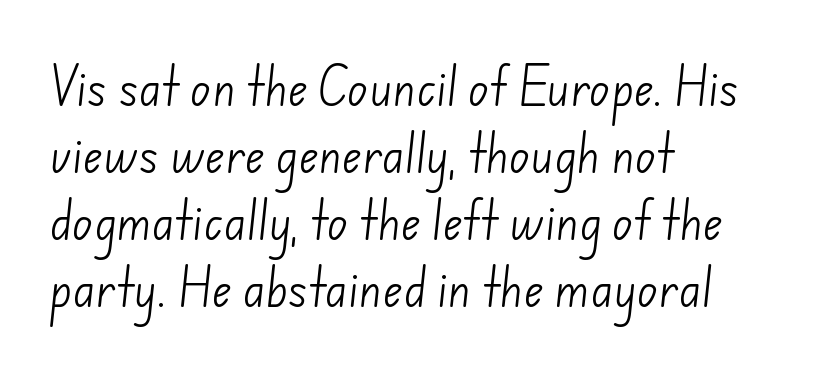
The image shows 43 px light sans-serif type; set left-aligned, normal line spacing (1.56x), normal letter spacing, not underlined; low stroke contrast and a small x-height.
